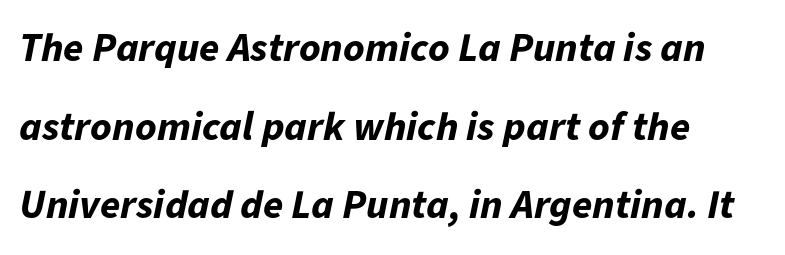
The image shows 41 px bold type, italic (leaning right); set left-aligned, loose line spacing (1.92x), normal letter spacing, not underlined; low stroke contrast and a medium x-height.
